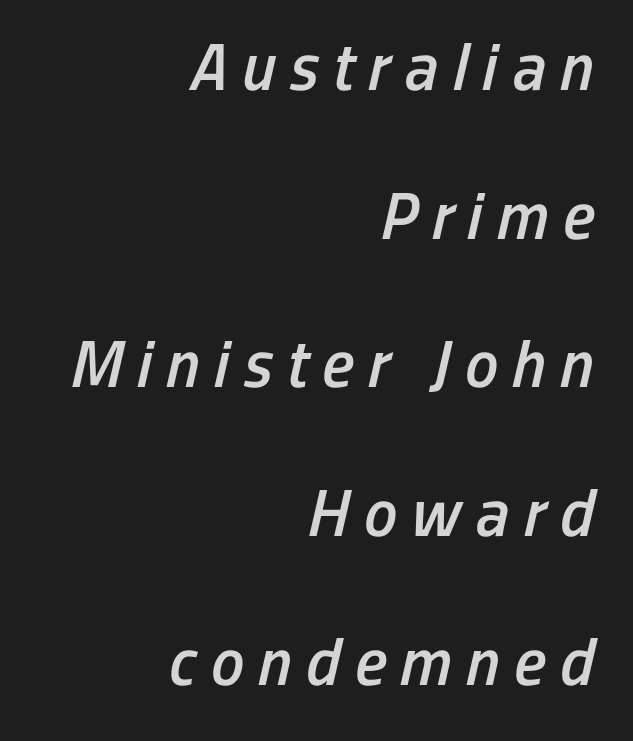
The image shows 67 px semibold, condensed type, italic (leaning right); set right-aligned, loose line spacing (2.22x), unusually wide letter spacing (+0.21 em), not underlined; low stroke contrast and a medium x-height.
